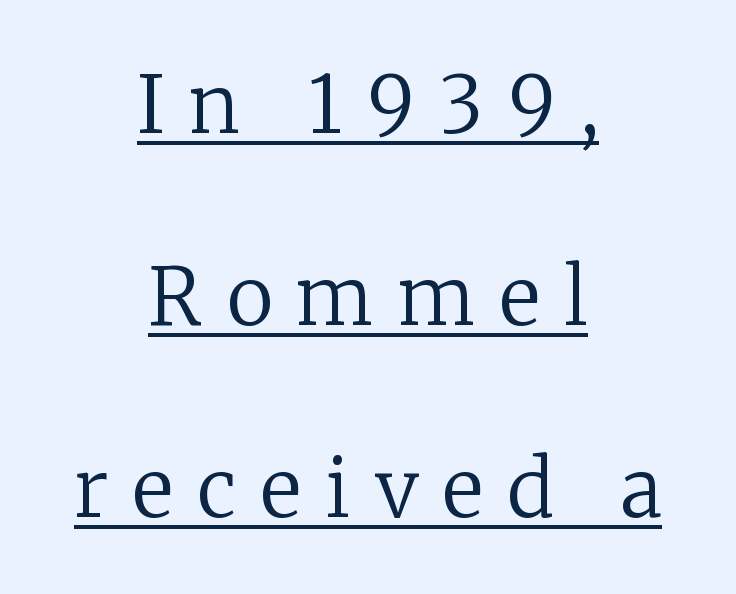
{"serif": "yes", "italic": "no", "bold": "no", "weight": "regular", "width": "normal", "stroke_contrast": "low", "x_height": "medium", "monospaced": "no", "underline": "yes", "align": "center", "line_spacing": "loose", "line_spacing_ratio": 2.43, "letter_spacing": "wide", "letter_spacing_em": 0.31, "glyph_px": 79}
